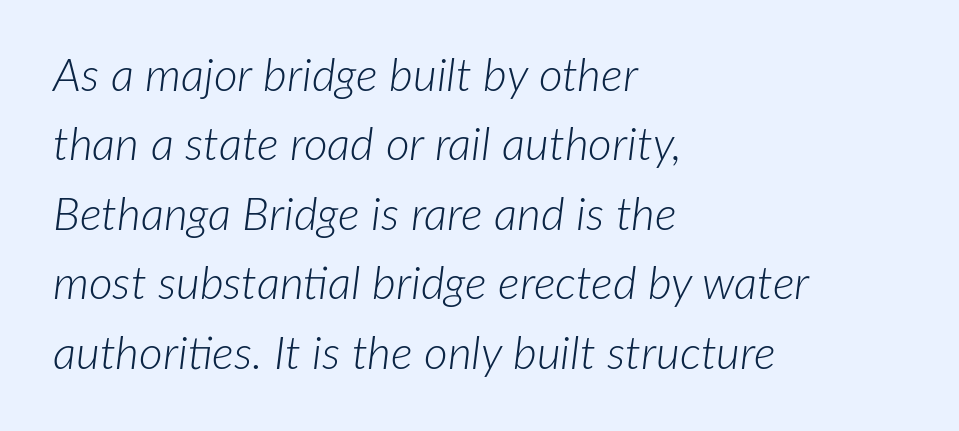
The image shows 46 px light type, italic (leaning right); set left-aligned, normal line spacing (1.51x), normal letter spacing, not underlined; low stroke contrast and a medium x-height.
